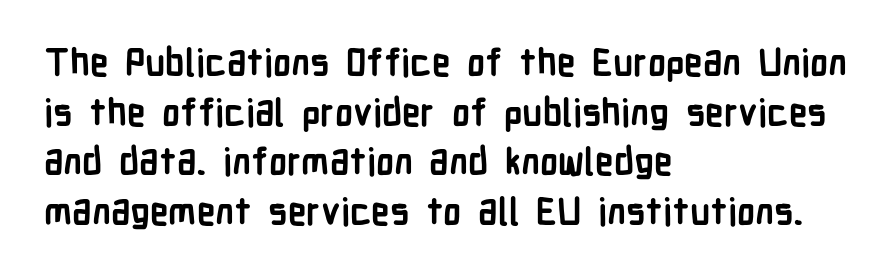
The image shows 37 px semibold, condensed sans-serif type, upright; set left-aligned, normal line spacing (1.34x), normal letter spacing, not underlined; low stroke contrast and a medium x-height.
